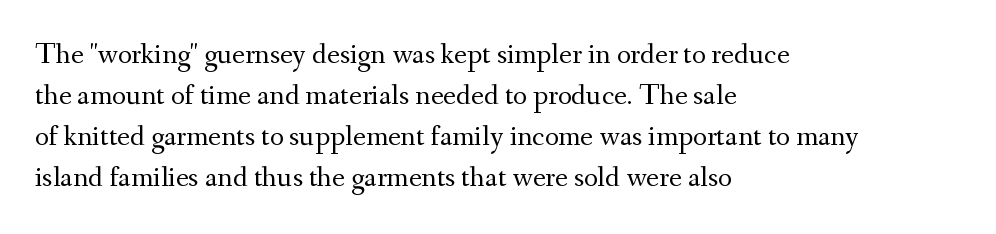
Q: Is the text bold? A: No.
Q: Is the text italic (slanted)? A: No, it is upright.
Q: Is the typeface a serif or a sans-serif typeface? A: Serif.
Q: Is the text underlined? A: No.
Q: How is the paragraph aligned? A: Left-aligned.
Q: Is the spacing between letters normal or unusually wide? A: Normal.
Q: Is the spacing between lines tight, normal or loose? A: Normal.
Q: Width (condensed, normal, or wide)? A: Normal.
Q: Stroke contrast? A: Medium.
Q: x-height? A: Small.
Q: Monospaced? A: No.
